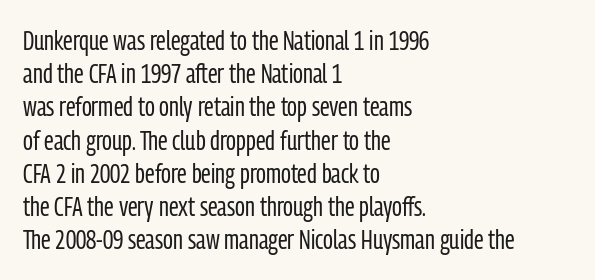
The zone under the glyphs is completely vacant. The passage is arranged the way most books set body copy — flush left. The type sits square on the baseline with zero lean. Weight: in the light-to-regular range. In terms of letterspacing, this is plain default setting.
